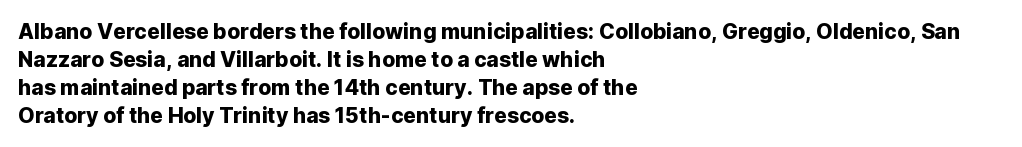
Q: Is the text italic (slanted)? A: No, it is upright.
Q: Is the text underlined? A: No.
Q: How is the paragraph aligned? A: Left-aligned.
Q: Is the spacing between letters normal or unusually wide? A: Normal.
Q: Is the spacing between lines tight, normal or loose? A: Normal.
